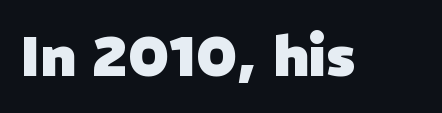
{"serif": "no", "bold": "yes", "weight": "heavy", "width": "normal", "stroke_contrast": "low", "x_height": "medium", "monospaced": "no", "underline": "no", "letter_spacing": "normal", "letter_spacing_em": 0.0, "glyph_px": 56}
